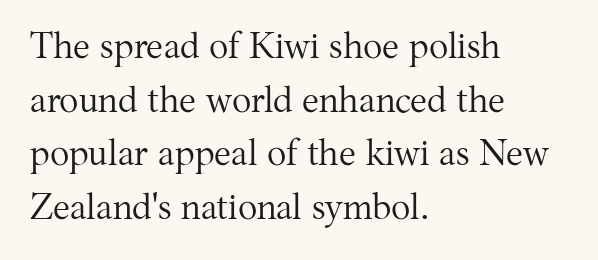
One-word summary of the alignment: left. Here the glyphs are tracked normally, forming tight word shapes. Each row of text sits above clean, open space. Horizontal bands of white between lines are of average thickness.
